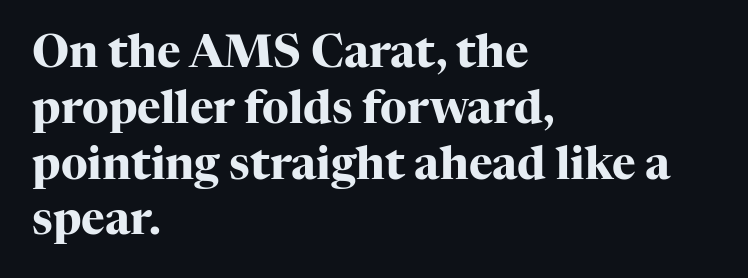
Q: Is the text bold? A: Yes.
Q: Is the text italic (slanted)? A: No, it is upright.
Q: Is the typeface a serif or a sans-serif typeface? A: Serif.
Q: Is the text underlined? A: No.
Q: How is the paragraph aligned? A: Left-aligned.
Q: Is the spacing between letters normal or unusually wide? A: Normal.
Q: Width (condensed, normal, or wide)? A: Normal.
Q: Stroke contrast? A: High.
Q: x-height? A: Medium.
Q: Monospaced? A: No.
